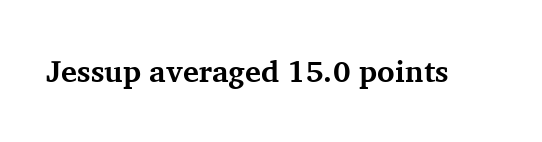
Q: Is the text bold? A: Yes.
Q: Is the text italic (slanted)? A: No, it is upright.
Q: Is the typeface a serif or a sans-serif typeface? A: Serif.
Q: Is the text underlined? A: No.
Q: Is the spacing between letters normal or unusually wide? A: Normal.
Q: Width (condensed, normal, or wide)? A: Normal.
Q: Stroke contrast? A: Medium.
Q: x-height? A: Medium.
Q: Monospaced? A: No.
